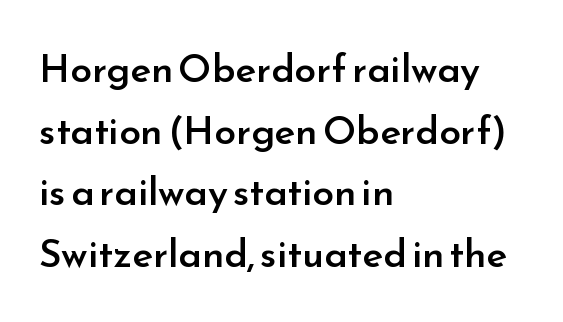
{"serif": "no", "italic": "no", "bold": "semi", "weight": "semibold", "width": "normal", "stroke_contrast": "low", "x_height": "small", "monospaced": "no", "underline": "no", "align": "left", "line_spacing": "normal", "line_spacing_ratio": 1.58, "letter_spacing": "normal", "letter_spacing_em": 0.0, "glyph_px": 39}
